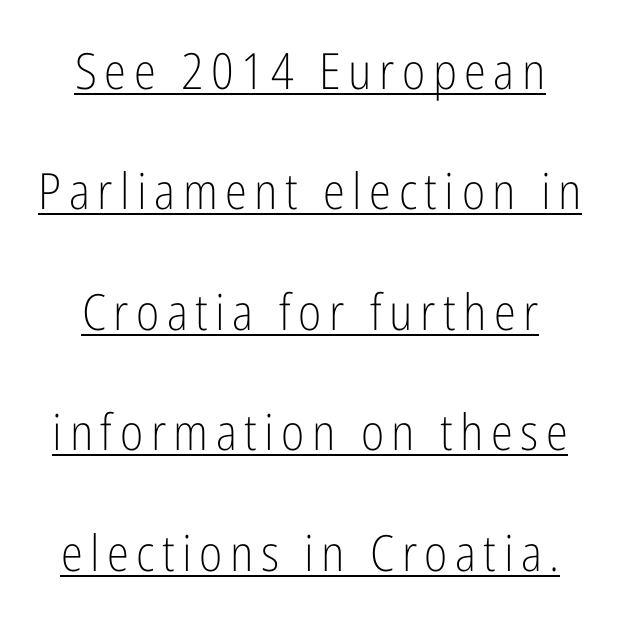
Q: Is the text bold? A: No.
Q: Is the text italic (slanted)? A: No, it is upright.
Q: Is the typeface a serif or a sans-serif typeface? A: Sans-serif.
Q: Is the text underlined? A: Yes.
Q: Is the spacing between lines tight, normal or loose? A: Loose.
Q: Width (condensed, normal, or wide)? A: Condensed.
Q: Stroke contrast? A: Low.
Q: x-height? A: Medium.
Q: Monospaced? A: No.
